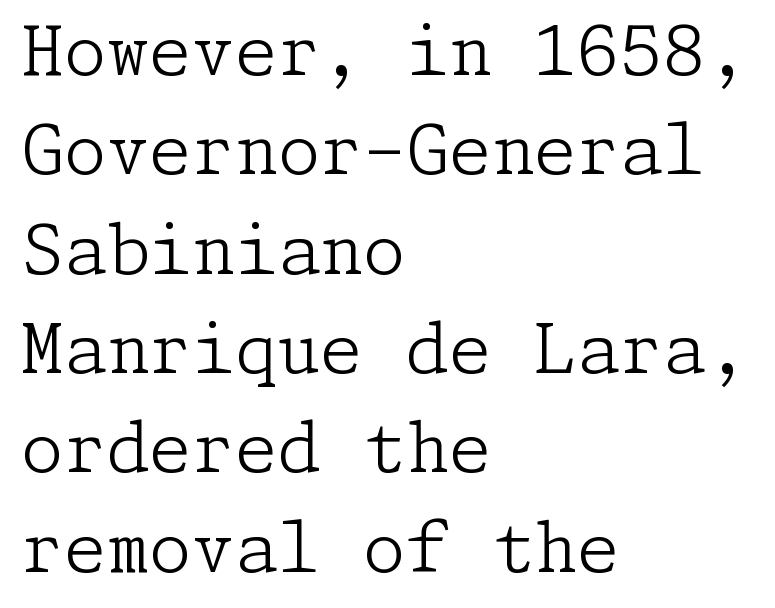
Q: Is the text bold? A: No.
Q: Is the text italic (slanted)? A: No, it is upright.
Q: Is the typeface a serif or a sans-serif typeface? A: Serif.
Q: Is the text underlined? A: No.
Q: How is the paragraph aligned? A: Left-aligned.
Q: Is the spacing between letters normal or unusually wide? A: Normal.
Q: Is the spacing between lines tight, normal or loose? A: Normal.
Q: Width (condensed, normal, or wide)? A: Normal.
Q: Stroke contrast? A: Low.
Q: x-height? A: Medium.
